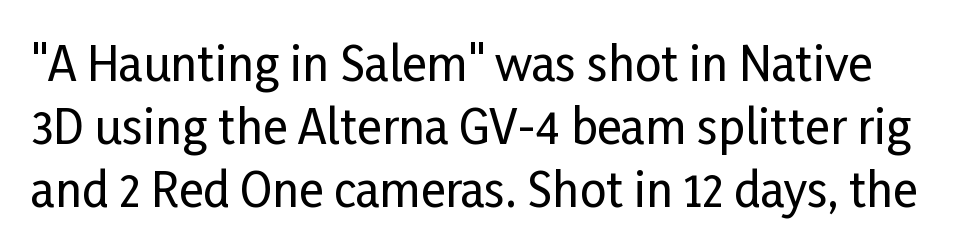
Each letter keeps its own natural width here, so spacing adapts to shape. Students, observe: this is what conventionally led text looks like. Each row of text sits above clean, open space. Every stem runs plumb, perpendicular to the baseline. Honestly, the letter spacing is just normal — you wouldn't notice it.
